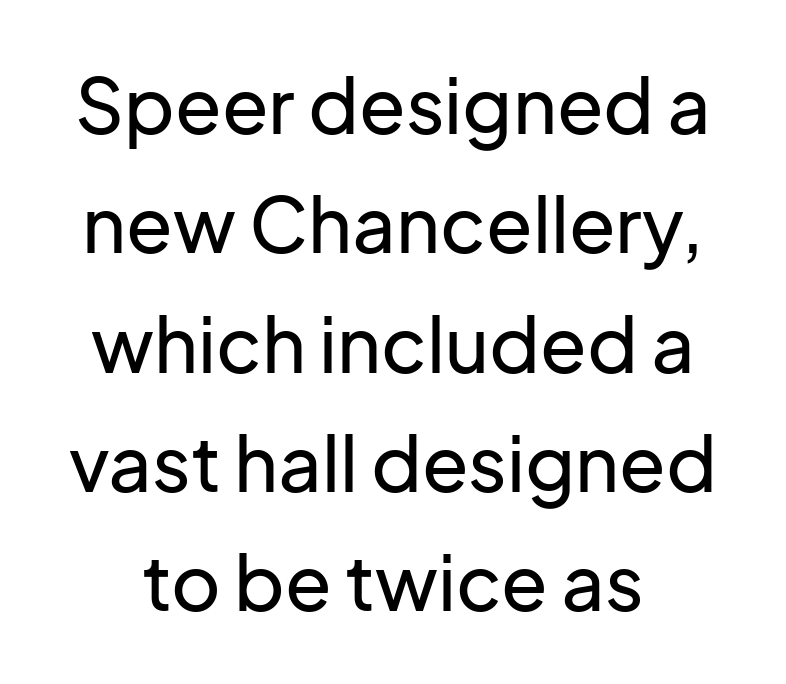
{"serif": "no", "italic": "no", "width": "normal", "stroke_contrast": "low", "x_height": "medium", "monospaced": "no", "underline": "no", "line_spacing": "normal", "line_spacing_ratio": 1.57, "letter_spacing": "normal", "letter_spacing_em": 0.0, "glyph_px": 76}
